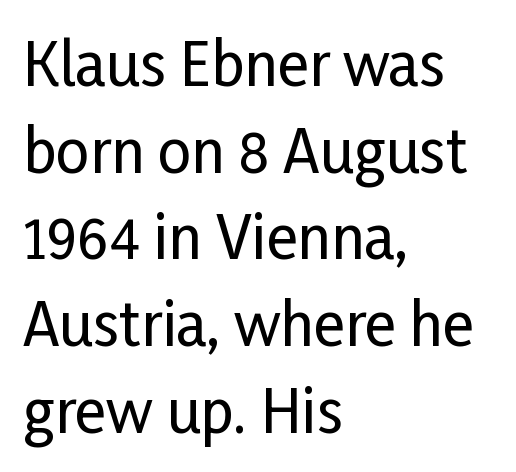
Q: Is the text italic (slanted)? A: No, it is upright.
Q: Is the typeface a serif or a sans-serif typeface? A: Sans-serif.
Q: Is the text underlined? A: No.
Q: How is the paragraph aligned? A: Left-aligned.
Q: Is the spacing between letters normal or unusually wide? A: Normal.
Q: Is the spacing between lines tight, normal or loose? A: Normal.
Q: Width (condensed, normal, or wide)? A: Condensed.
Q: Stroke contrast? A: Low.
Q: x-height? A: Medium.
Q: Monospaced? A: No.
